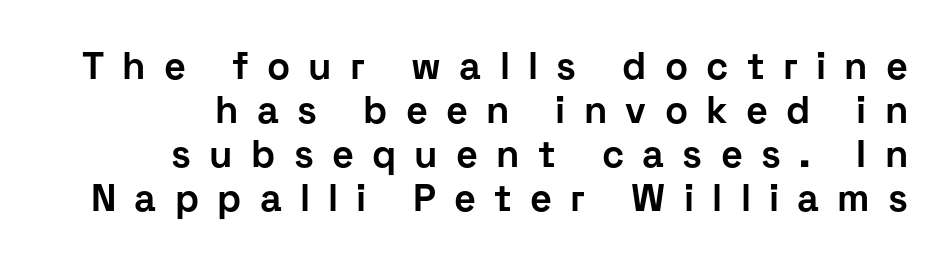
The image shows 38 px bold sans-serif type, upright; set right-aligned, line spacing 1.16x, unusually wide letter spacing (+0.48 em), not underlined; low stroke contrast and a medium x-height.
